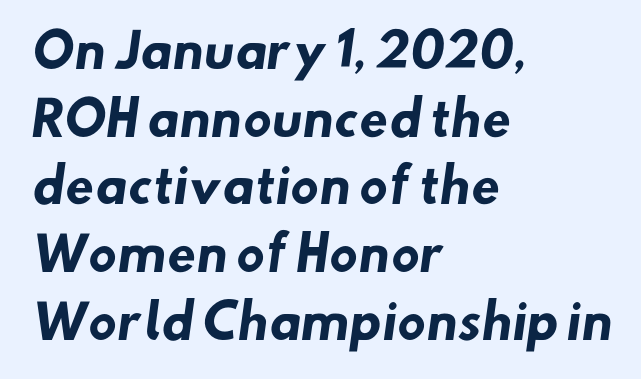
On the weight axis this lands at bold, roughly 700. Honestly, the row spacing looks completely unremarkable. The letters advance in unequal steps, a hallmark of proportional type. Caption: multi-line text, flush left, ragged right. Only glyphs here, with clear space below each row. The rendering shows plain stroke endings on the letterforms — a sans-serif design.
